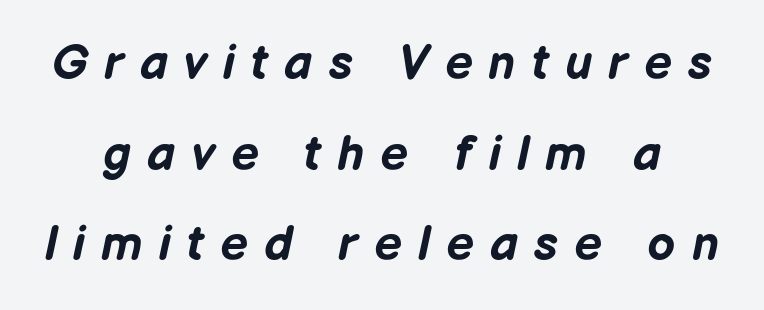
The image shows 49 px bold type, italic (leaning right); set line spacing 1.85x, unusually wide letter spacing (+0.33 em), not underlined; low stroke contrast and a medium x-height.
